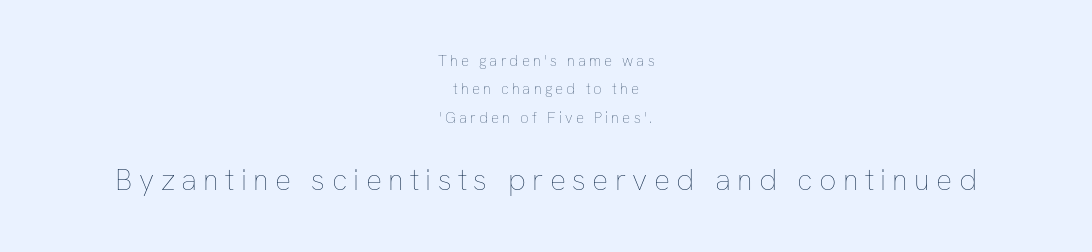
The image shows 30 px thin type, upright; set centered, loose line spacing (1.9x), unusually wide letter spacing (+0.21 em), not underlined; the second (bottom) block is 2.0x larger; low stroke contrast and a medium x-height.
